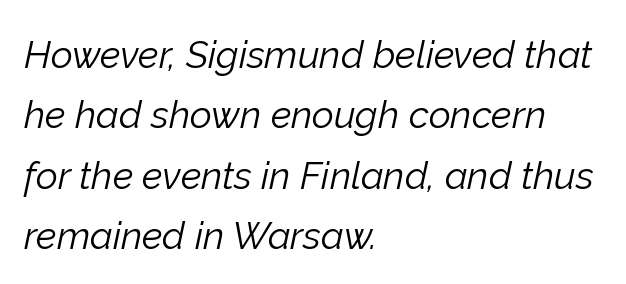
Q: Is the text bold? A: No.
Q: Is the text italic (slanted)? A: Yes, it leans right by about 12 degrees.
Q: Is the text underlined? A: No.
Q: How is the paragraph aligned? A: Left-aligned.
Q: Is the spacing between letters normal or unusually wide? A: Normal.
Q: Is the spacing between lines tight, normal or loose? A: Normal.
Q: Width (condensed, normal, or wide)? A: Normal.
Q: Stroke contrast? A: Low.
Q: x-height? A: Medium.
Q: Monospaced? A: No.
